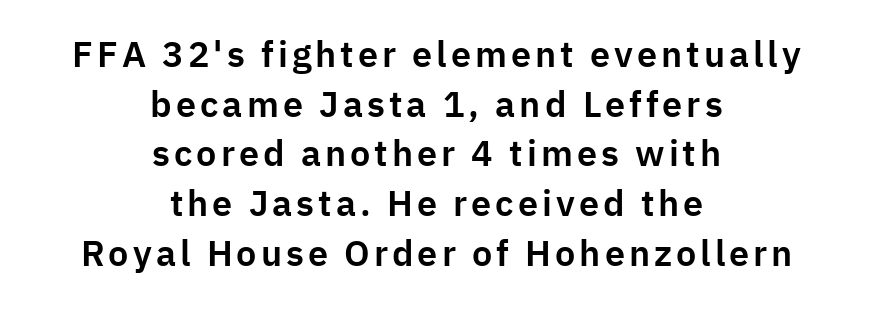
Q: Is the text italic (slanted)? A: No, it is upright.
Q: Is the typeface a serif or a sans-serif typeface? A: Sans-serif.
Q: Is the text underlined? A: No.
Q: How is the paragraph aligned? A: Centered.
Q: Is the spacing between lines tight, normal or loose? A: Normal.
Q: Width (condensed, normal, or wide)? A: Normal.
Q: Stroke contrast? A: Low.
Q: x-height? A: Medium.
Q: Monospaced? A: No.
